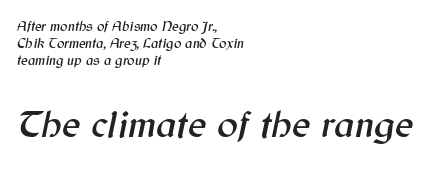
Q: Is the text italic (slanted)? A: Yes, it leans right by about 12 degrees.
Q: Is the text underlined? A: No.
Q: How is the paragraph aligned? A: Left-aligned.
Q: Is the spacing between letters normal or unusually wide? A: Normal.
Q: Which block of text is set in a larger size, the first (top) or the second (bottom)? A: The second (bottom) one.
Q: Width (condensed, normal, or wide)? A: Normal.
Q: Stroke contrast? A: Medium.
Q: x-height? A: Medium.
Q: Monospaced? A: No.
